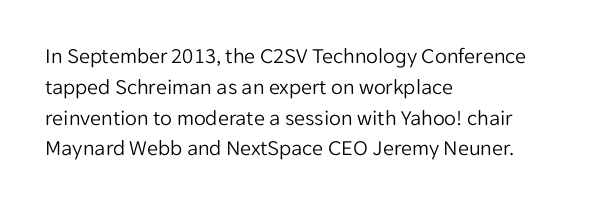
Summary of vertical rhythm: regular, with standard interline spacing. Short note: letters normally spaced. The font's upright variant was chosen for this text. Casual observation: everything's shoved over to the left.
